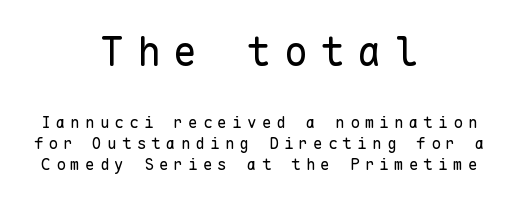
The image shows 40 px regular-weight sans-serif type, upright, monospaced; set centered, normal line spacing (1.34x), unusually wide letter spacing (+0.32 em), not underlined; the first (top) block is 2.5x larger; low stroke contrast and a medium x-height.
